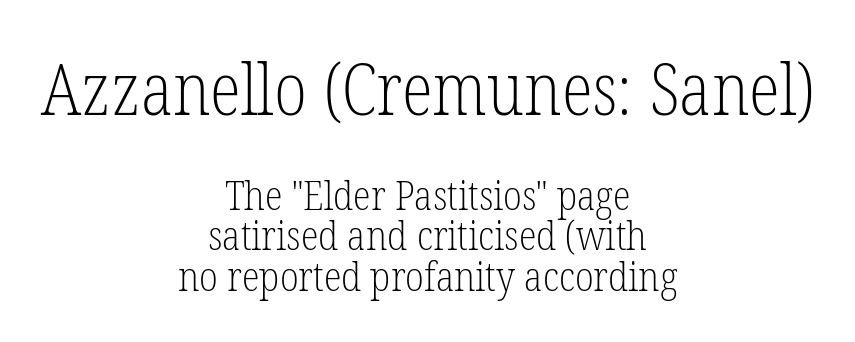
Caption: face not bold, strokes unweighted. The space directly below the letters is spotless. This rendering leaves character spacing at its baseline value. You could not count columns in this text — the font is proportionally spaced. Typographically, this falls in the serif category.
